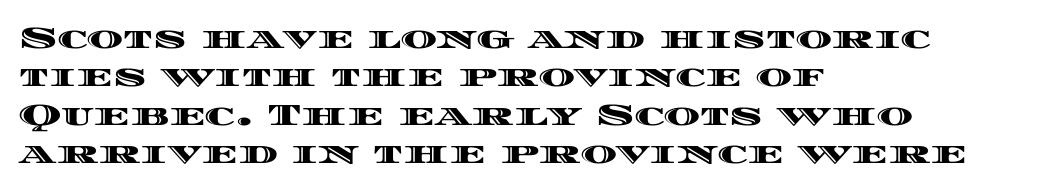
This sample has the flowing, uneven cadence of proportional lettering. The lettering stays uniformly vertical, giving the passage a roman look. Check the space under the baseline: it is left empty. Compared with typical body copy, the letter spacing here is the same.
